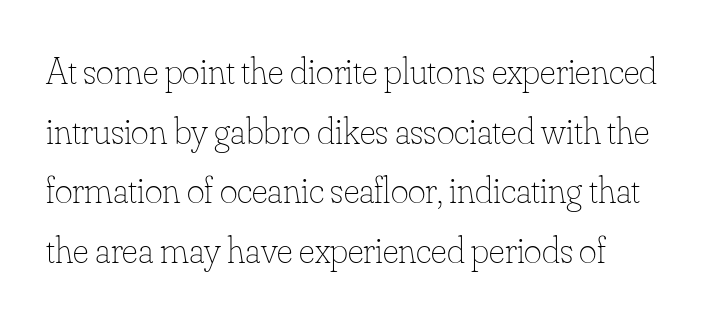
{"italic": "no", "bold": "no", "weight": "thin", "width": "normal", "stroke_contrast": "low", "x_height": "small", "monospaced": "no", "underline": "no", "line_spacing": "normal", "line_spacing_ratio": 1.57, "letter_spacing": "normal", "letter_spacing_em": 0.0, "glyph_px": 38}
